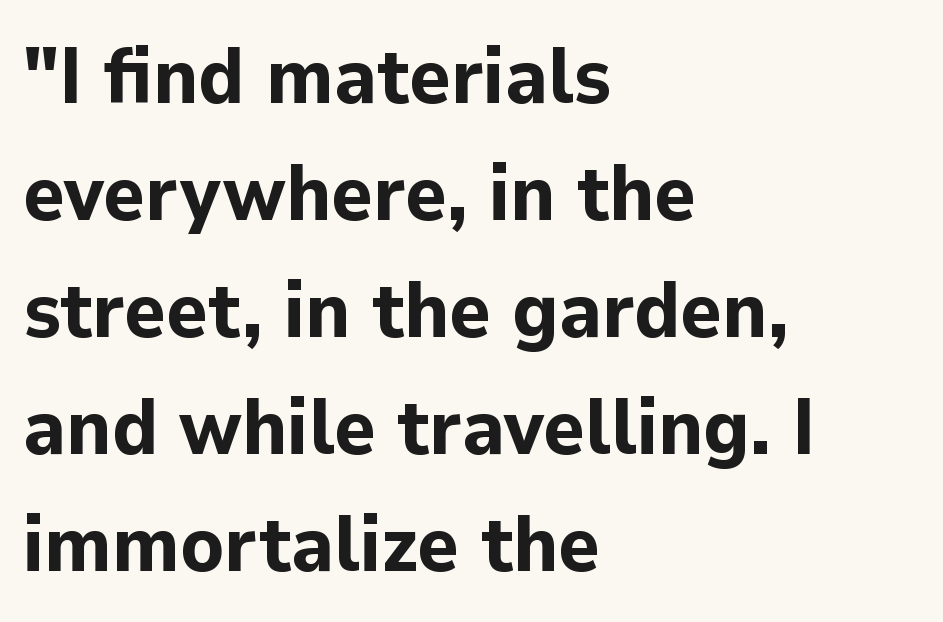
{"serif": "no", "italic": "no", "bold": "yes", "weight": "bold", "width": "normal", "stroke_contrast": "low", "x_height": "medium", "monospaced": "no", "underline": "no", "align": "left", "line_spacing": "normal", "line_spacing_ratio": 1.48, "letter_spacing": "normal", "letter_spacing_em": 0.0, "glyph_px": 79}
